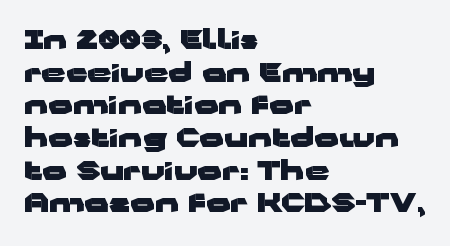
The image shows 27 px bold type, upright; set left-aligned, line spacing 1.21x, normal letter spacing, not underlined.
